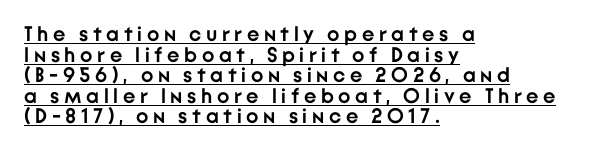
Interline gaps are noticeably narrow in this sample. The gaps between neighbouring characters are conspicuously large. The letters stand upright; this is a roman face. The face used here appears with an underline applied. Caption: multi-line text, flush left, ragged right.
